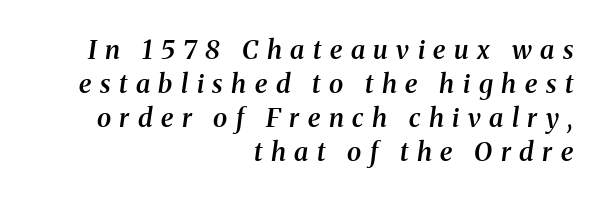
Q: Is the text bold? A: Semi-bold.
Q: Is the text italic (slanted)? A: Yes, it leans right by about 8 degrees.
Q: Is the text underlined? A: No.
Q: How is the paragraph aligned? A: Right-aligned.
Q: Is the spacing between letters normal or unusually wide? A: Unusually wide.
Q: Is the spacing between lines tight, normal or loose? A: Normal.
